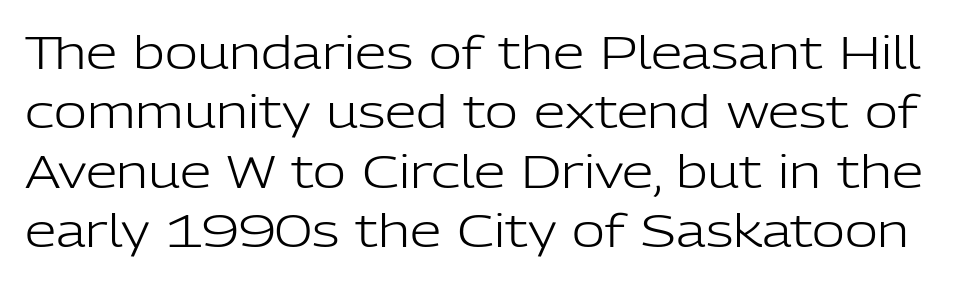
Q: Is the text bold? A: No.
Q: Is the text italic (slanted)? A: No, it is upright.
Q: Is the typeface a serif or a sans-serif typeface? A: Sans-serif.
Q: Is the text underlined? A: No.
Q: Is the spacing between letters normal or unusually wide? A: Normal.
Q: Is the spacing between lines tight, normal or loose? A: Normal.
Q: Width (condensed, normal, or wide)? A: Normal.
Q: Stroke contrast? A: Low.
Q: x-height? A: Medium.
Q: Monospaced? A: No.
